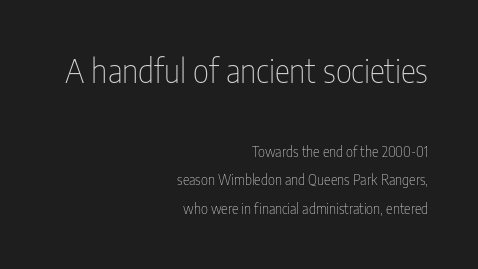
Q: Is the text bold? A: No.
Q: Is the text italic (slanted)? A: No, it is upright.
Q: Is the typeface a serif or a sans-serif typeface? A: Sans-serif.
Q: Is the text underlined? A: No.
Q: How is the paragraph aligned? A: Right-aligned.
Q: Is the spacing between letters normal or unusually wide? A: Normal.
Q: Is the spacing between lines tight, normal or loose? A: Loose.
Q: Which block of text is set in a larger size, the first (top) or the second (bottom)? A: The first (top) one.
Q: Width (condensed, normal, or wide)? A: Condensed.
Q: Stroke contrast? A: Low.
Q: x-height? A: Medium.
Q: Monospaced? A: No.
